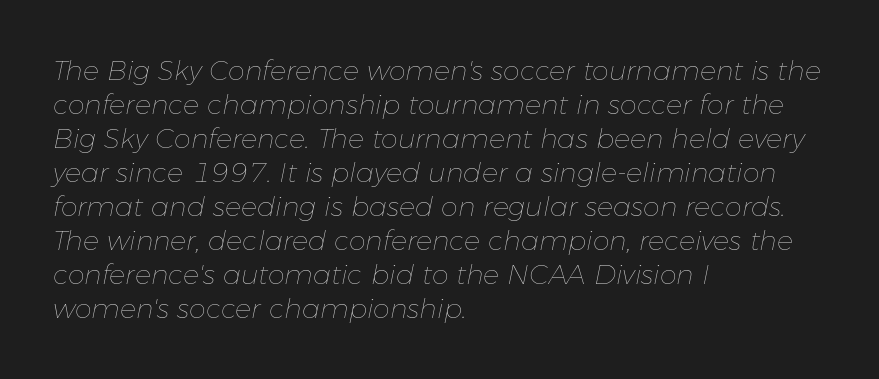
Q: Is the text bold? A: No.
Q: Is the text italic (slanted)? A: Yes, it leans right by about 11 degrees.
Q: Is the text underlined? A: No.
Q: How is the paragraph aligned? A: Left-aligned.
Q: Is the spacing between letters normal or unusually wide? A: Normal.
Q: Is the spacing between lines tight, normal or loose? A: Normal.
